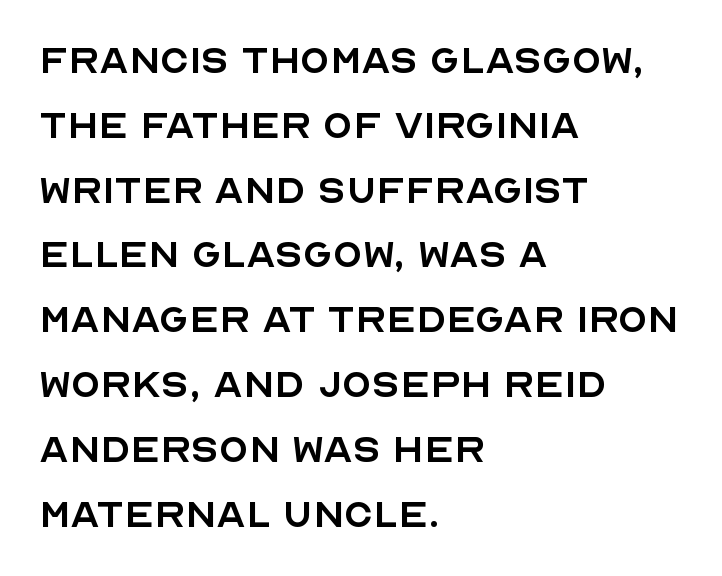
The image shows 48 px regular-weight sans-serif type, upright; set left-aligned, normal line spacing (1.35x), normal letter spacing, not underlined; a large x-height.
